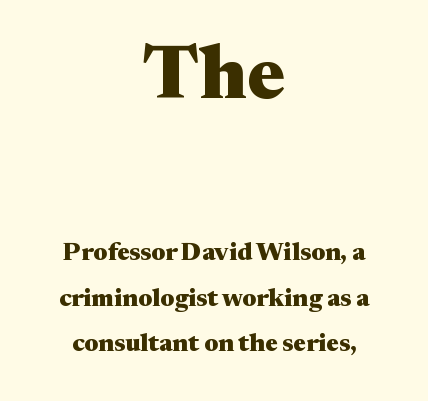
The image shows 76 px heavy, wide serif type, upright; set centered, line spacing 1.82x, normal letter spacing, not underlined; the first (top) block is 3.04x larger; medium stroke contrast and a medium x-height.
